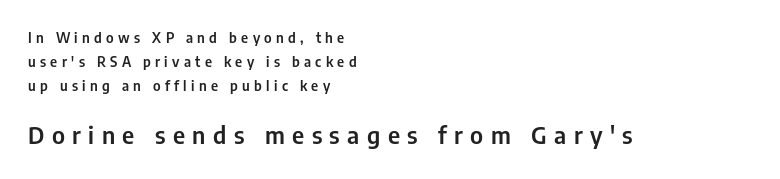
Q: Is the text italic (slanted)? A: No, it is upright.
Q: Is the text underlined? A: No.
Q: How is the paragraph aligned? A: Left-aligned.
Q: Is the spacing between letters normal or unusually wide? A: Unusually wide.
Q: Which block of text is set in a larger size, the first (top) or the second (bottom)? A: The second (bottom) one.
